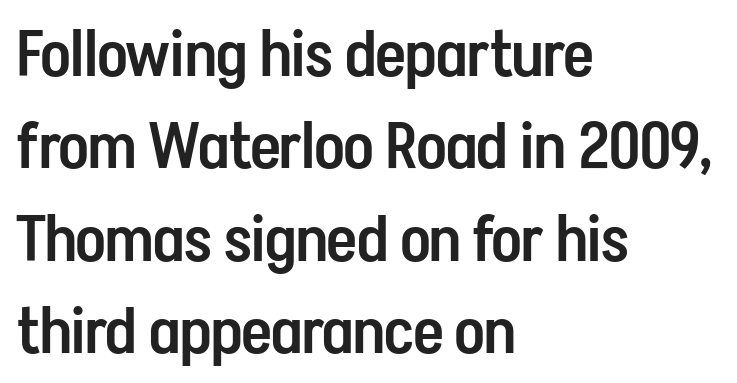
The image shows 65 px semibold, condensed sans-serif type, upright; set left-aligned, normal line spacing (1.42x), normal letter spacing, not underlined; low stroke contrast and a medium x-height.
